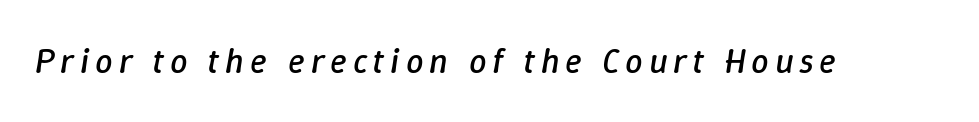
The image shows 35 px regular-weight type, italic (leaning right); set not underlined; low stroke contrast and a medium x-height.
